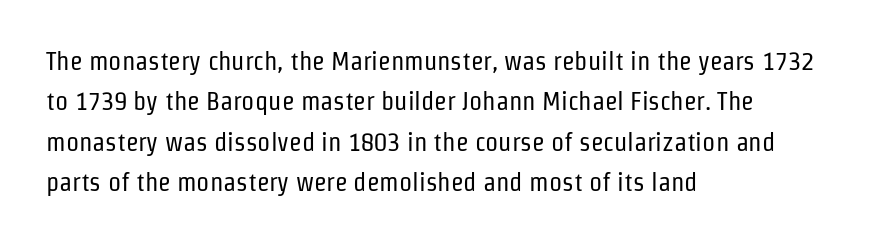
Check the space under the baseline: it is left empty. The type sits square on the baseline with zero lean. Line spacing here is normal. Casual observation: everything's shoved over to the left. Honestly, the letter spacing is just normal — you wouldn't notice it.
